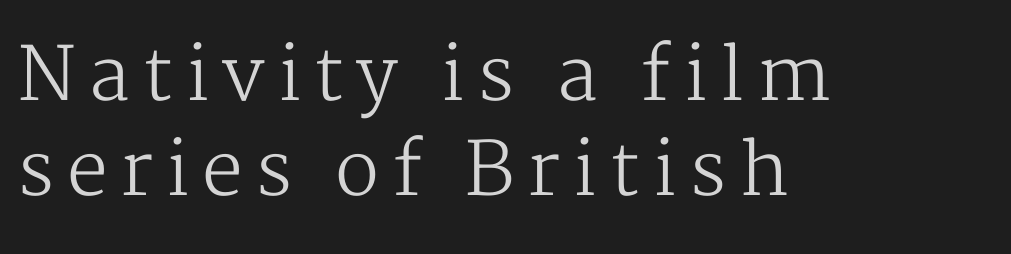
The image shows 73 px regular-weight serif type, upright; set left-aligned, normal line spacing (1.3x), not underlined; medium stroke contrast and a medium x-height.
